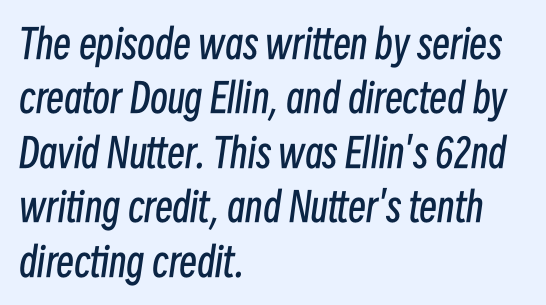
Q: Is the text bold? A: No.
Q: Is the text italic (slanted)? A: Yes, it leans right by about 8 degrees.
Q: Is the text underlined? A: No.
Q: How is the paragraph aligned? A: Left-aligned.
Q: Is the spacing between letters normal or unusually wide? A: Normal.
Q: Is the spacing between lines tight, normal or loose? A: Normal.
Q: Width (condensed, normal, or wide)? A: Condensed.
Q: Stroke contrast? A: Low.
Q: x-height? A: Medium.
Q: Monospaced? A: No.
